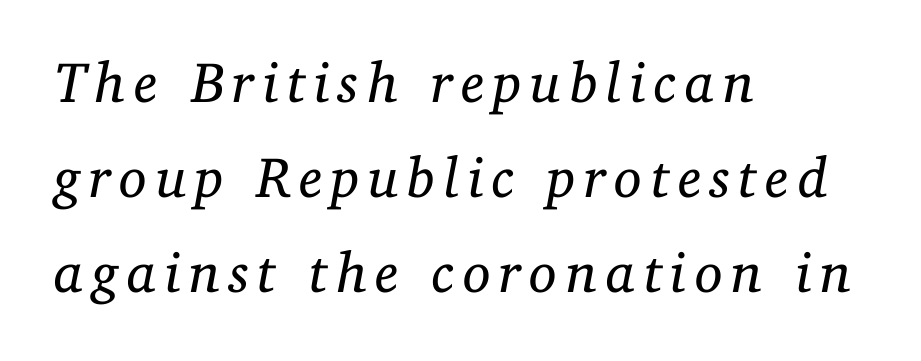
Q: Is the text bold? A: No.
Q: Is the text italic (slanted)? A: Yes, it leans right by about 11 degrees.
Q: Is the typeface a serif or a sans-serif typeface? A: Serif.
Q: Is the text underlined? A: No.
Q: How is the paragraph aligned? A: Left-aligned.
Q: Is the spacing between lines tight, normal or loose? A: Normal.
Q: Width (condensed, normal, or wide)? A: Normal.
Q: Stroke contrast? A: Low.
Q: x-height? A: Medium.
Q: Monospaced? A: No.
